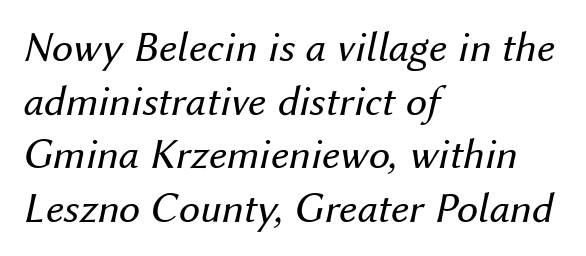
{"italic": "yes", "lean": "right", "slant_degrees": 12, "bold": "no", "weight": "regular", "width": "normal", "stroke_contrast": "medium", "x_height": "medium", "monospaced": "no", "underline": "no", "align": "left", "line_spacing": "normal", "line_spacing_ratio": 1.25, "letter_spacing": "normal", "letter_spacing_em": 0.0, "glyph_px": 43}
